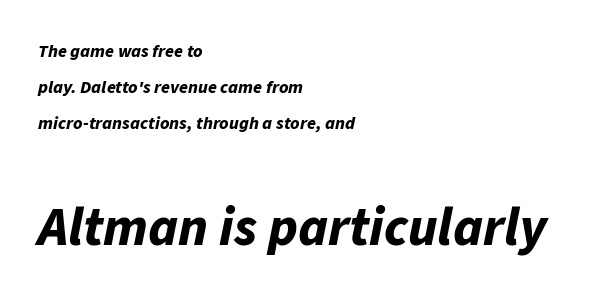
Horizontal alignment here is leftward, the default for most running prose. Characters follow at the spacing the type designer built in. Characters are canted at an angle relative to the baseline's perpendicular. The face used here has the dense, thick strokes of a bold.
